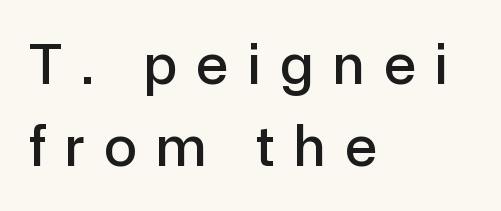
The specimen omits any rule beneath the text block's lines. The ragged edge is on the right, which tells us the setting is flush left. You can tell from the bare stems that sans-serif type was used. Unlike italic type, these characters show no tilt at all.
